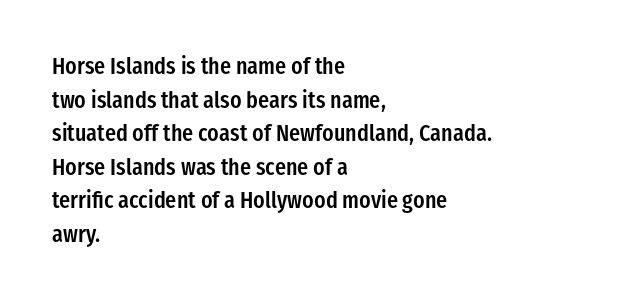
Q: Is the text bold? A: Semi-bold.
Q: Is the text italic (slanted)? A: No, it is upright.
Q: Is the text underlined? A: No.
Q: How is the paragraph aligned? A: Left-aligned.
Q: Is the spacing between letters normal or unusually wide? A: Normal.
Q: Is the spacing between lines tight, normal or loose? A: Normal.
